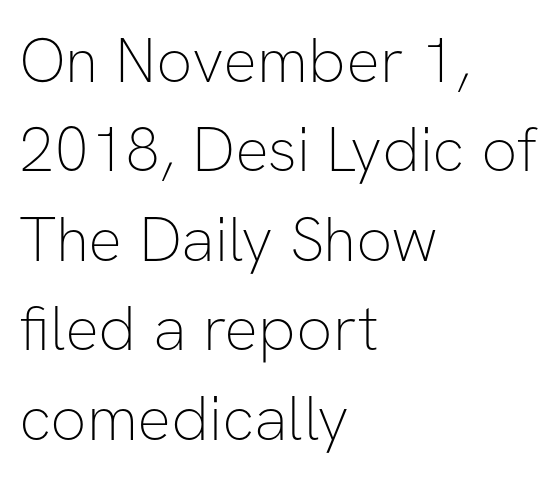
How are the letters spaced? Ordinarily, with no added tracking. Think of a printed novel: that variable character pitch is what you see here. The designer went with a sans here, leaving each stem footless. The zone under the glyphs is completely vacant. The lines sit at an ordinary, default distance from one another. A typesetter would mark this as roman, not italic.
